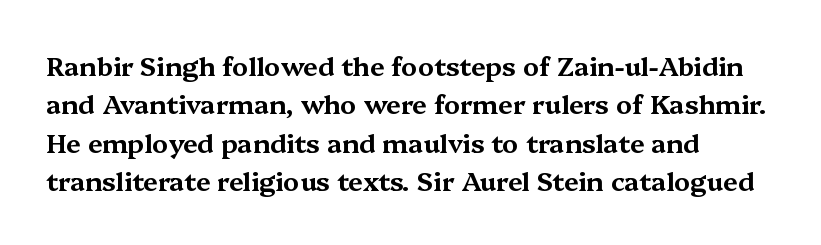
These lines keep a tight, regular rhythm from letter to letter. A student would call this left alignment; a typographer would say flush left, rag right. Descenders are the only things crossing below the line. Evenly set lines give the paragraph a standard silhouette. Ordinary non-slanted type is in use.
